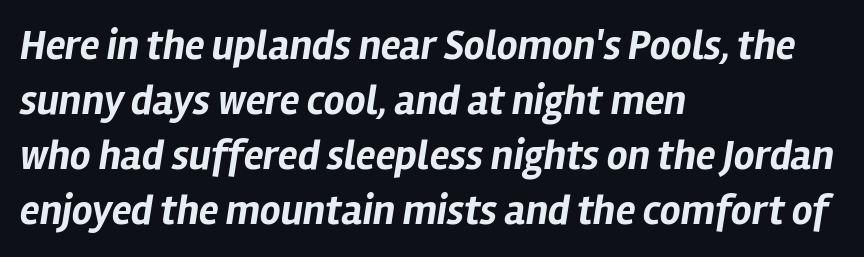
Q: Is the text bold? A: Yes.
Q: Is the text italic (slanted)? A: Yes, it leans right by about 12 degrees.
Q: Is the text underlined? A: No.
Q: How is the paragraph aligned? A: Left-aligned.
Q: Is the spacing between letters normal or unusually wide? A: Normal.
Q: Is the spacing between lines tight, normal or loose? A: Normal.
Q: Width (condensed, normal, or wide)? A: Normal.
Q: Stroke contrast? A: Low.
Q: x-height? A: Medium.
Q: Monospaced? A: No.
